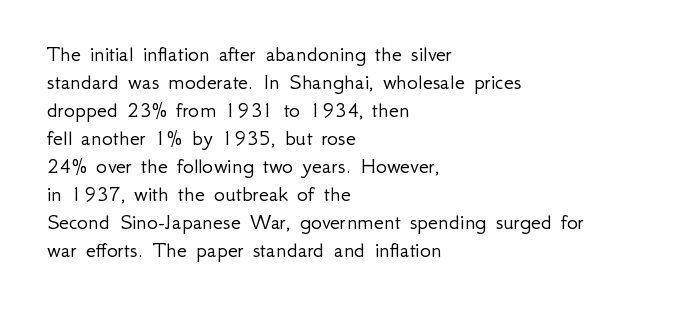
Q: Is the text bold? A: No.
Q: Is the text italic (slanted)? A: No, it is upright.
Q: Is the text underlined? A: No.
Q: How is the paragraph aligned? A: Left-aligned.
Q: Is the spacing between letters normal or unusually wide? A: Normal.
